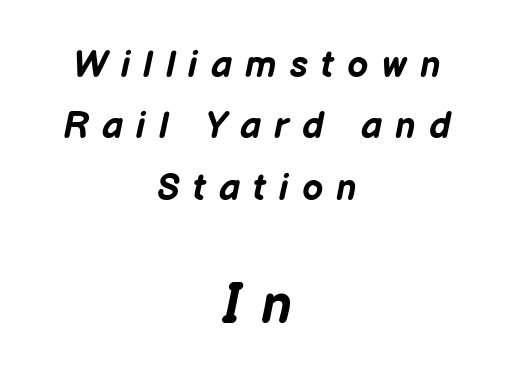
Q: Is the text bold? A: Yes.
Q: Is the text italic (slanted)? A: Yes, it leans right by about 12 degrees.
Q: Is the text underlined? A: No.
Q: How is the paragraph aligned? A: Centered.
Q: Is the spacing between letters normal or unusually wide? A: Unusually wide.
Q: Is the spacing between lines tight, normal or loose? A: Normal.
Q: Which block of text is set in a larger size, the first (top) or the second (bottom)? A: The second (bottom) one.
Q: Width (condensed, normal, or wide)? A: Normal.
Q: Stroke contrast? A: Low.
Q: x-height? A: Medium.
Q: Monospaced? A: No.
